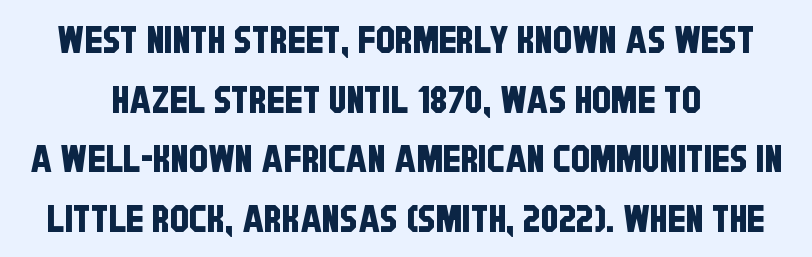
{"serif": "no", "width": "condensed", "stroke_contrast": "low", "x_height": "large", "monospaced": "no", "underline": "no", "line_spacing": "normal", "line_spacing_ratio": 1.57, "letter_spacing": "normal", "letter_spacing_em": 0.0, "glyph_px": 38}
